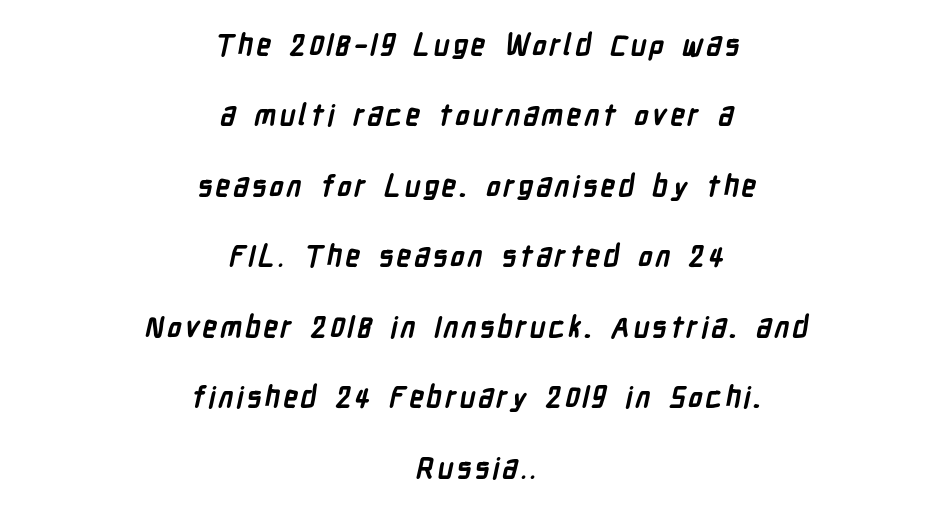
Honestly, there is no underline to notice here at all. To sum up the face: it is a sans, with no serifs. The rendering uses a large line-height, opening up the rows. Is this a fixed-width face? No — the glyphs have proportional, varying widths. The setting favours the middle, as headings and verse often do.
